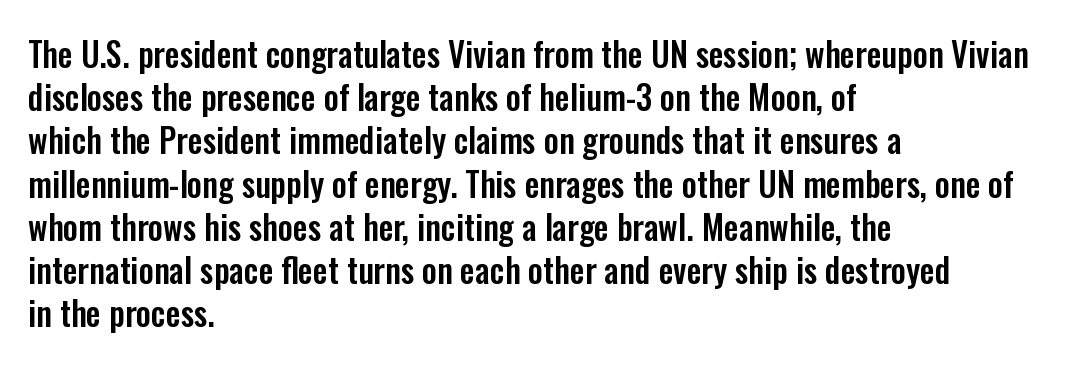
{"serif": "no", "italic": "no", "width": "condensed", "stroke_contrast": "low", "x_height": "medium", "monospaced": "no", "underline": "no", "align": "left", "line_spacing": "normal", "line_spacing_ratio": 1.31, "letter_spacing": "normal", "letter_spacing_em": 0.0, "glyph_px": 33}
